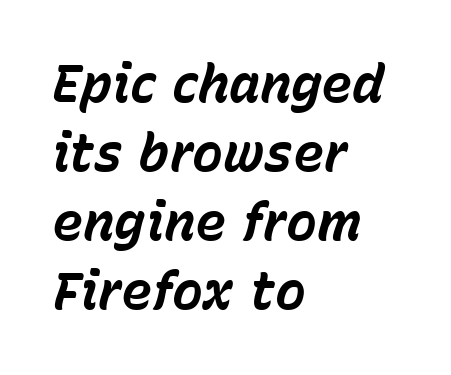
{"italic": "yes", "lean": "right", "slant_degrees": 15, "bold": "yes", "weight": "bold", "width": "normal", "stroke_contrast": "low", "x_height": "medium", "monospaced": "no", "underline": "no", "align": "left", "line_spacing": "normal", "line_spacing_ratio": 1.33, "letter_spacing": "normal", "letter_spacing_em": 0.0, "glyph_px": 52}
